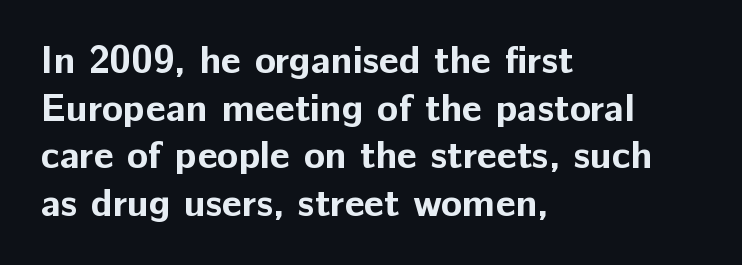
The image shows 39 px bold sans-serif type, upright; set left-aligned, line spacing 1.22x, normal letter spacing, not underlined; low stroke contrast and a medium x-height.
